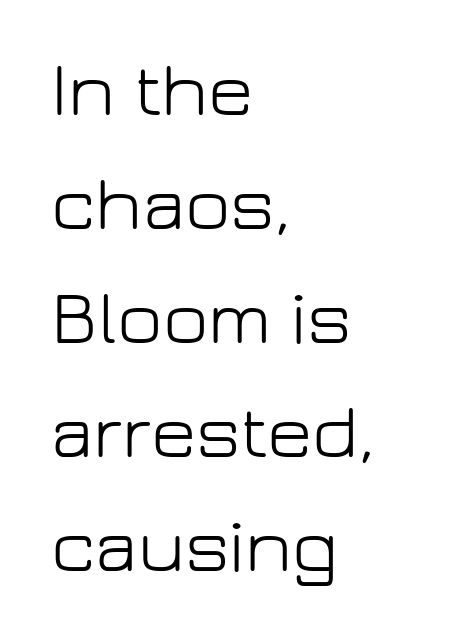
{"serif": "no", "italic": "no", "bold": "no", "weight": "light", "width": "normal", "stroke_contrast": "low", "x_height": "medium", "monospaced": "no", "underline": "no", "align": "left", "line_spacing": "normal", "line_spacing_ratio": 1.46, "letter_spacing": "normal", "letter_spacing_em": 0.0, "glyph_px": 78}
